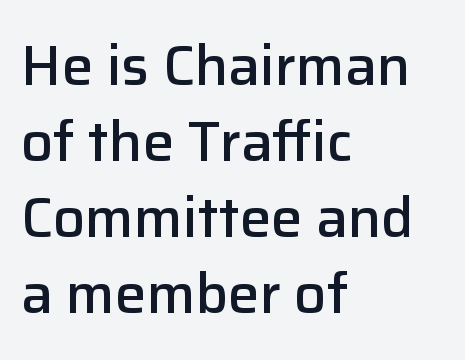
{"serif": "no", "italic": "no", "bold": "semi", "weight": "semibold", "width": "normal", "stroke_contrast": "low", "x_height": "medium", "monospaced": "no", "underline": "no", "align": "left", "line_spacing": "normal", "line_spacing_ratio": 1.36, "letter_spacing": "normal", "letter_spacing_em": 0.0, "glyph_px": 56}
